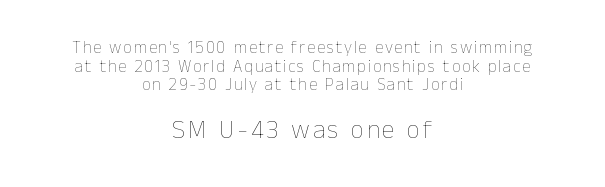
Q: Is the text bold? A: No.
Q: Is the text italic (slanted)? A: No, it is upright.
Q: Is the text underlined? A: No.
Q: How is the paragraph aligned? A: Centered.
Q: Is the spacing between lines tight, normal or loose? A: Tight.
Q: Which block of text is set in a larger size, the first (top) or the second (bottom)? A: The second (bottom) one.
